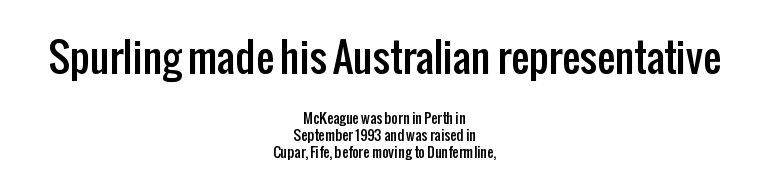
The image shows 40 px condensed sans-serif type, upright; set centered, line spacing 1.22x, normal letter spacing, not underlined; the first (top) block is 2.86x larger; low stroke contrast and a medium x-height.
